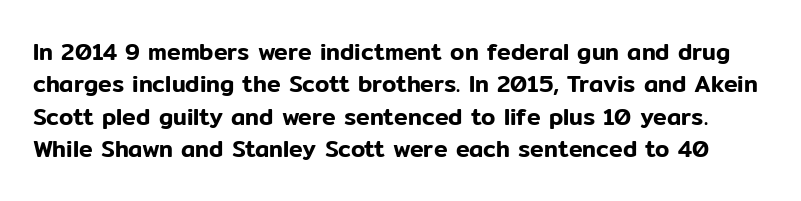
Q: Is the text italic (slanted)? A: No, it is upright.
Q: Is the text underlined? A: No.
Q: Is the spacing between letters normal or unusually wide? A: Normal.
Q: Is the spacing between lines tight, normal or loose? A: Normal.
